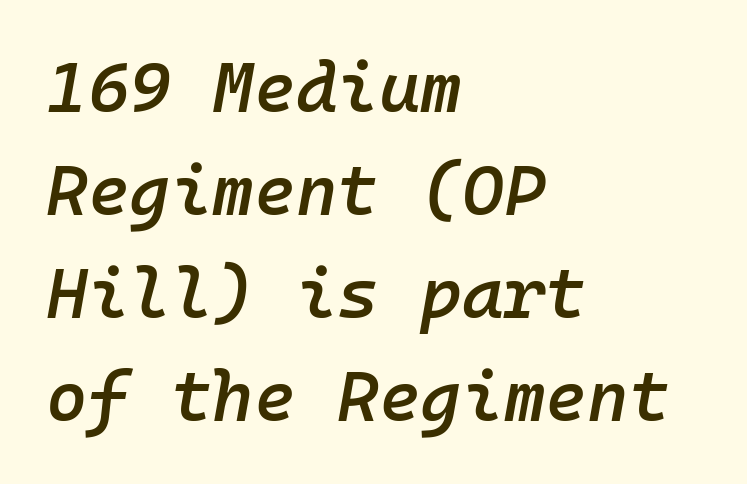
Q: Is the text bold? A: Semi-bold.
Q: Is the text italic (slanted)? A: Yes, it leans right by about 10 degrees.
Q: Is the text underlined? A: No.
Q: How is the paragraph aligned? A: Left-aligned.
Q: Is the spacing between letters normal or unusually wide? A: Normal.
Q: Is the spacing between lines tight, normal or loose? A: Normal.
Q: Width (condensed, normal, or wide)? A: Normal.
Q: Stroke contrast? A: Low.
Q: x-height? A: Medium.
Q: Monospaced? A: Yes.
